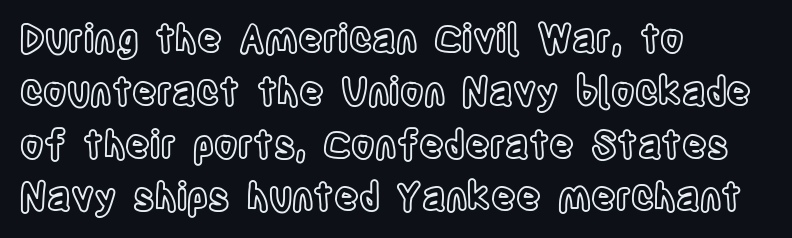
The image shows 38 px condensed type, upright; set left-aligned, normal line spacing (1.39x), normal letter spacing, not underlined; a large x-height.
